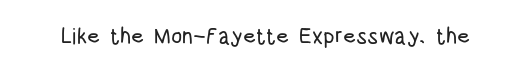
{"italic": "no", "underline": "no", "letter_spacing": "normal", "letter_spacing_em": 0.0, "glyph_px": 22}
